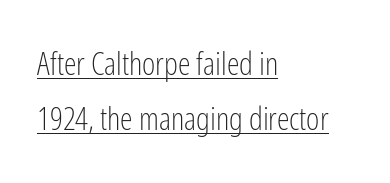
Q: Is the text bold? A: No.
Q: Is the text italic (slanted)? A: No, it is upright.
Q: Is the typeface a serif or a sans-serif typeface? A: Sans-serif.
Q: Is the text underlined? A: Yes.
Q: How is the paragraph aligned? A: Left-aligned.
Q: Is the spacing between letters normal or unusually wide? A: Normal.
Q: Width (condensed, normal, or wide)? A: Condensed.
Q: Stroke contrast? A: Low.
Q: x-height? A: Medium.
Q: Monospaced? A: No.
